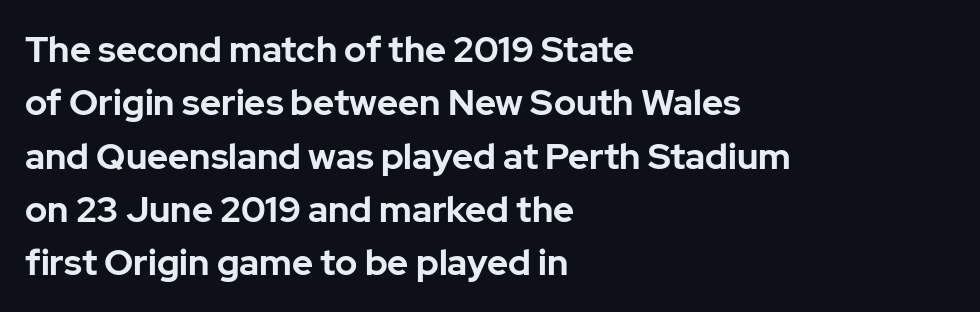
Caption: bold face, heavy strokes. Quick note: not italic, upright. Each letter keeps its own natural width here, so spacing adapts to shape. The zone under the glyphs is completely vacant. Horizontal bands of white between lines are of average thickness. You could call the tracking neutral — neither tight nor loose.
